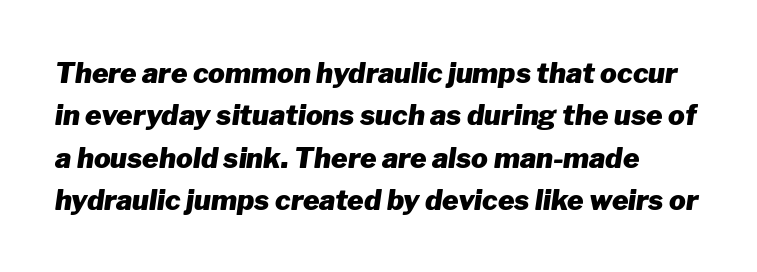
{"italic": "yes", "lean": "right", "slant_degrees": 8, "bold": "yes", "weight": "heavy", "width": "normal", "stroke_contrast": "low", "x_height": "medium", "monospaced": "no", "underline": "no", "line_spacing": "normal", "line_spacing_ratio": 1.51, "letter_spacing": "normal", "letter_spacing_em": 0.0, "glyph_px": 28}
